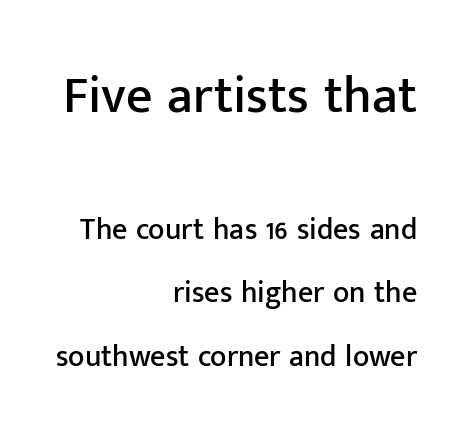
Q: Is the text italic (slanted)? A: No, it is upright.
Q: Is the typeface a serif or a sans-serif typeface? A: Sans-serif.
Q: Is the text underlined? A: No.
Q: How is the paragraph aligned? A: Right-aligned.
Q: Is the spacing between letters normal or unusually wide? A: Normal.
Q: Is the spacing between lines tight, normal or loose? A: Loose.
Q: Which block of text is set in a larger size, the first (top) or the second (bottom)? A: The first (top) one.
Q: Width (condensed, normal, or wide)? A: Normal.
Q: Stroke contrast? A: Low.
Q: x-height? A: Medium.
Q: Monospaced? A: No.
